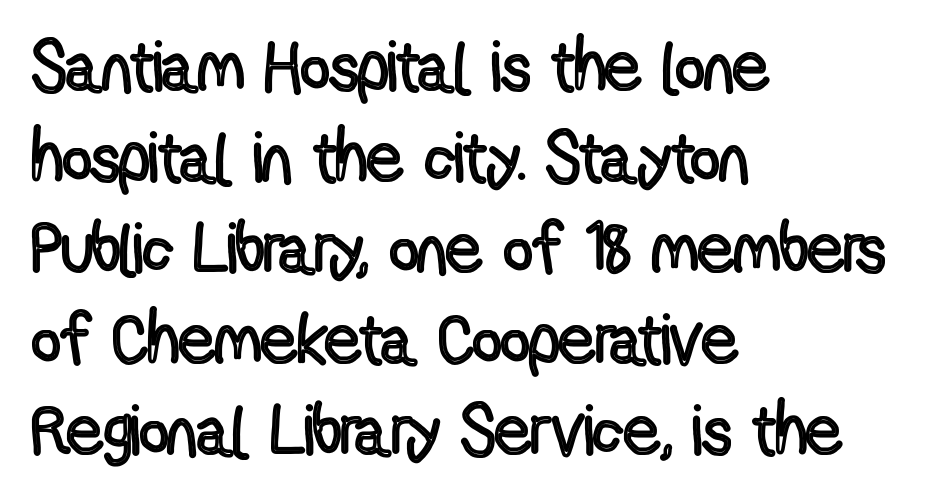
The image shows 71 px condensed type, upright; set left-aligned, normal line spacing (1.28x), normal letter spacing, not underlined; a medium x-height.
